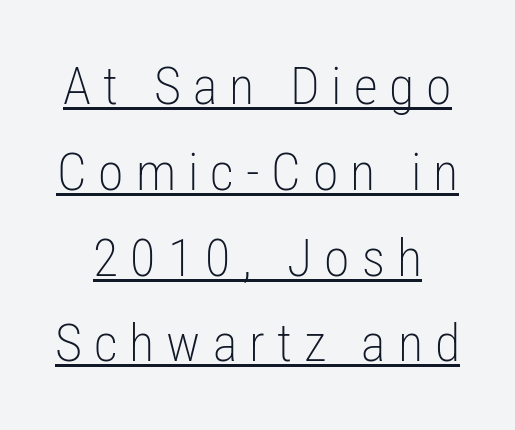
The passage shown is underscored from start to finish. Compared with typical paragraphs, the rows here are spaced about the same. Looks like regular typesetting: each glyph gets only the width it needs. You can tell it's not italic because the verticals are truly vertical. Letter spacing: wide. Heaviness? Minimal to ordinary, like unemphasized prose.
